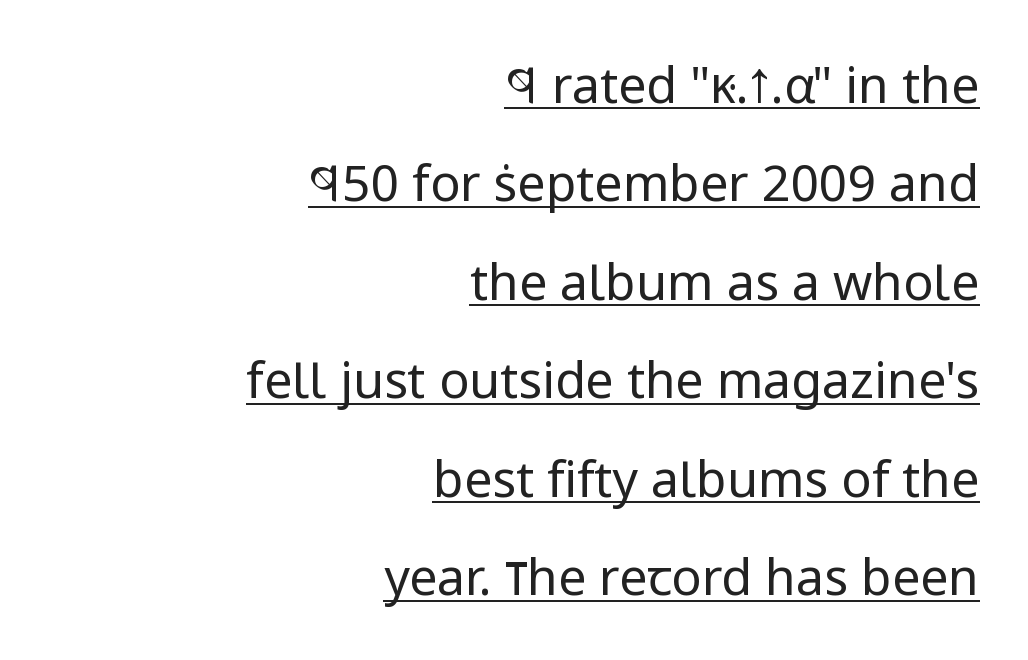
The image shows 50 px regular-weight sans-serif type, upright; set right-aligned, loose line spacing (1.97x), normal letter spacing, underlined; low stroke contrast and a medium x-height.
